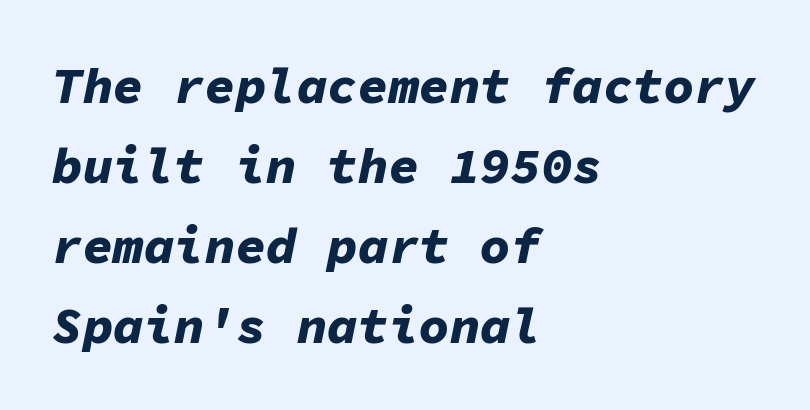
Strong, thick strokes mark this as bold type. Visually the block forms a straight wall on the left and a jagged coastline on the right. Honestly, the letter spacing is just normal — you wouldn't notice it. Evenly set lines give the paragraph a standard silhouette.
